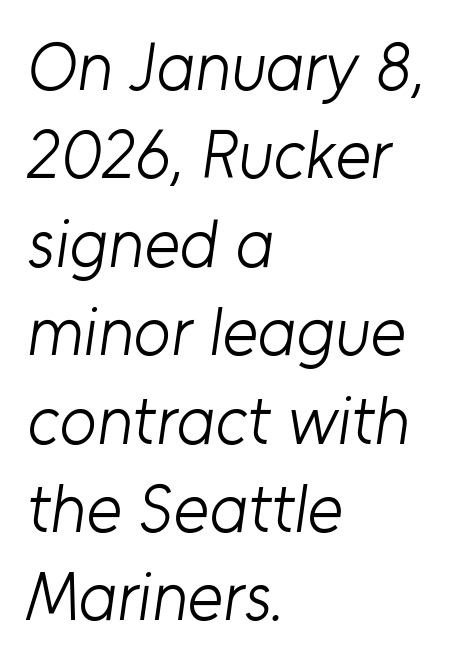
The gaps between neighbouring characters are ordinary and unremarkable. Descender tails drop into unmarked territory. If you drew a ruler down the left edge, every line would touch it. The font is comparable to plain body text, perhaps lighter.
